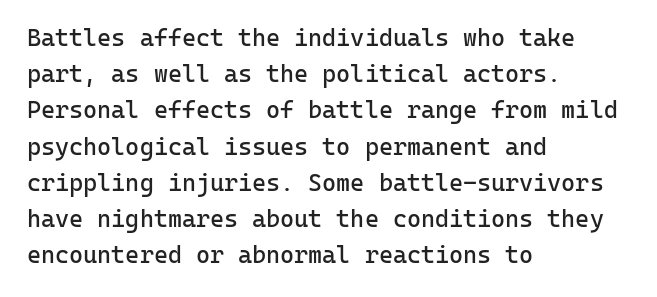
Default kerning and tracking; the words read as compact shapes. Tall strokes in this sample are plumb rather than angled. This rendering uses left alignment, leaving the right contour irregular. Students, observe: this is what conventionally led text looks like. Each stroke keeps to a modest, everyday thickness or less. Honestly, there is no underline to notice here at all.
